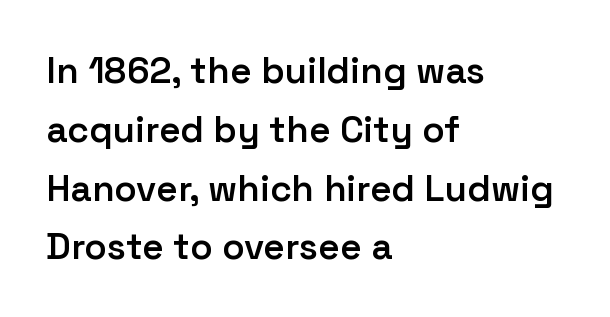
Q: Is the text bold? A: Semi-bold.
Q: Is the text italic (slanted)? A: No, it is upright.
Q: Is the typeface a serif or a sans-serif typeface? A: Sans-serif.
Q: Is the text underlined? A: No.
Q: How is the paragraph aligned? A: Left-aligned.
Q: Is the spacing between letters normal or unusually wide? A: Normal.
Q: Is the spacing between lines tight, normal or loose? A: Normal.
Q: Width (condensed, normal, or wide)? A: Normal.
Q: Stroke contrast? A: Low.
Q: x-height? A: Medium.
Q: Monospaced? A: No.
